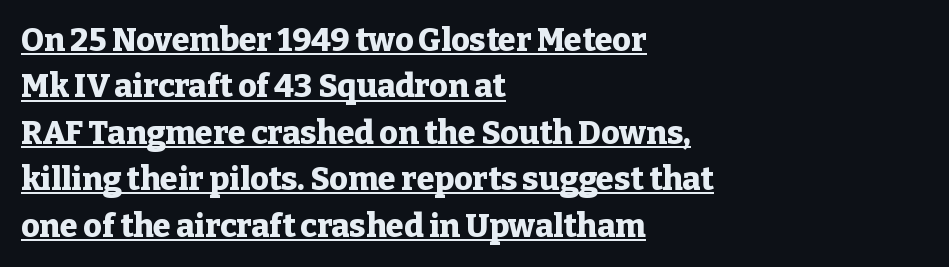
The image shows 32 px heavy serif type, upright; set left-aligned, normal line spacing (1.45x), normal letter spacing, underlined; low stroke contrast and a medium x-height.
